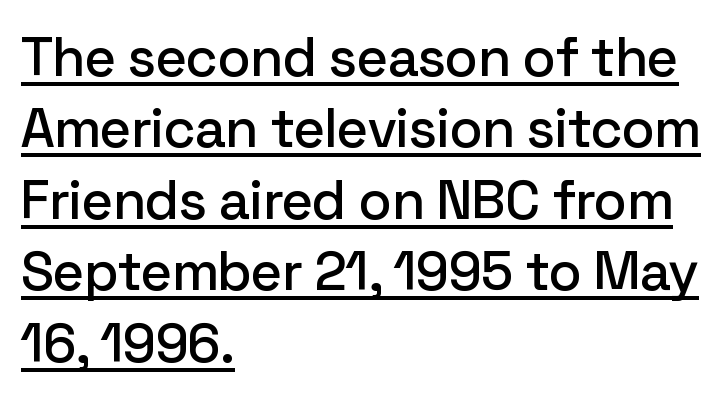
Q: Is the text italic (slanted)? A: No, it is upright.
Q: Is the typeface a serif or a sans-serif typeface? A: Sans-serif.
Q: Is the text underlined? A: Yes.
Q: How is the paragraph aligned? A: Left-aligned.
Q: Is the spacing between letters normal or unusually wide? A: Normal.
Q: Is the spacing between lines tight, normal or loose? A: Normal.
Q: Width (condensed, normal, or wide)? A: Normal.
Q: Stroke contrast? A: Low.
Q: x-height? A: Medium.
Q: Monospaced? A: No.
